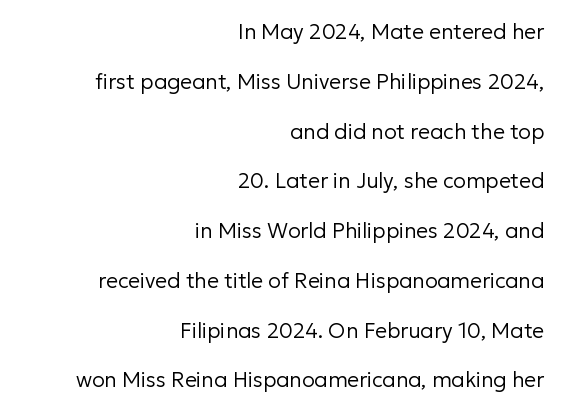
Italic? Not at all — the glyphs are vertical. The type is set solid horizontally, with unmodified tracking. The cut favours lightness, reaching ordinary text weight at its darkest. Regarding leading, the lines here are spaced well apart. Only glyphs here, with clear space below each row. Does the copy run flush right? Yes — the right margin is perfectly even.
